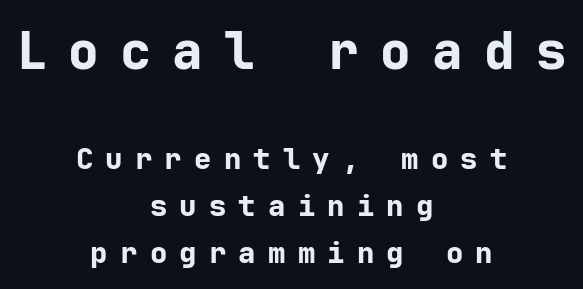
Line starts and ends both wander, symmetrically. Characters follow at a spacing far wider than the type designer built in. The zone under the glyphs is completely vacant. The composition opens big and finishes small.
